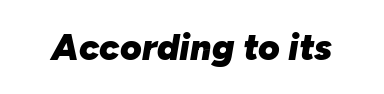
{"italic": "yes", "lean": "right", "slant_degrees": 10, "bold": "yes", "weight": "heavy", "width": "normal", "stroke_contrast": "low", "x_height": "medium", "monospaced": "no", "underline": "no", "letter_spacing": "normal", "letter_spacing_em": 0.0, "glyph_px": 37}
